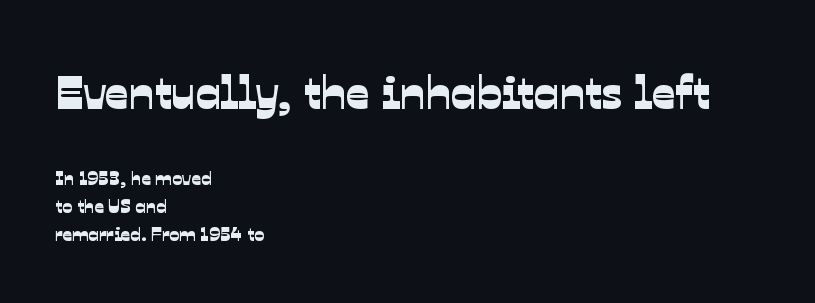
{"serif": "no", "width": "normal", "stroke_contrast": "low", "x_height": "medium", "monospaced": "no", "underline": "no", "align": "left", "line_spacing": "normal", "line_spacing_ratio": 1.49, "letter_spacing": "normal", "letter_spacing_em": 0.0, "larger_block": "first", "size_ratio": 2.47, "glyph_px": 47}
